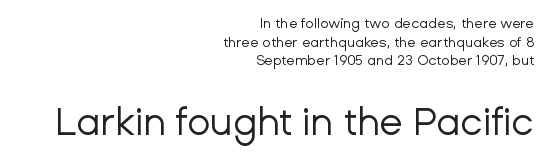
Q: Is the text bold? A: No.
Q: Is the text italic (slanted)? A: No, it is upright.
Q: Is the typeface a serif or a sans-serif typeface? A: Sans-serif.
Q: Is the text underlined? A: No.
Q: How is the paragraph aligned? A: Right-aligned.
Q: Is the spacing between letters normal or unusually wide? A: Normal.
Q: Is the spacing between lines tight, normal or loose? A: Normal.
Q: Which block of text is set in a larger size, the first (top) or the second (bottom)? A: The second (bottom) one.
Q: Width (condensed, normal, or wide)? A: Normal.
Q: Stroke contrast? A: Low.
Q: x-height? A: Medium.
Q: Monospaced? A: No.
